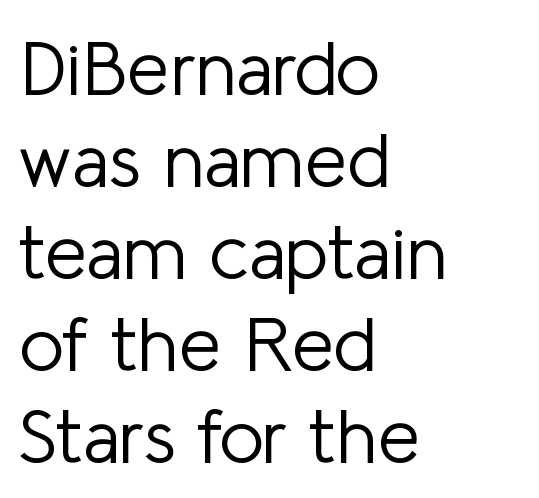
Unlike italic type, these characters show no tilt at all. Decoration check: the copy has no underline. No extra tracking has been applied to these lines. No extra ink here — the face is not bold. Proportional: the letters do not fall into vertical columns.
